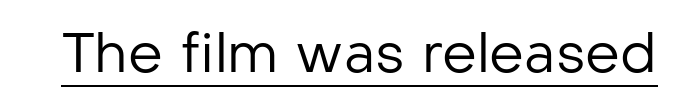
The image shows 55 px regular-weight sans-serif type, upright; set normal letter spacing, underlined; low stroke contrast and a medium x-height.
